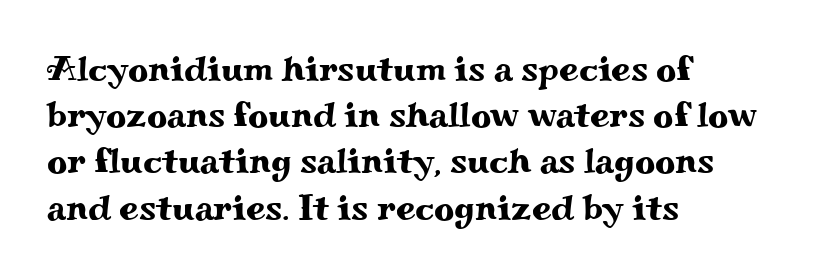
Successive baselines arrive at the customary interval. Unlike a clean sans, this face finishes its strokes with serifs. A roman cut, with each character standing at attention. The letters advance in unequal steps, a hallmark of proportional type. Short note: letters normally spaced. The gap between lines stays unmarked.
